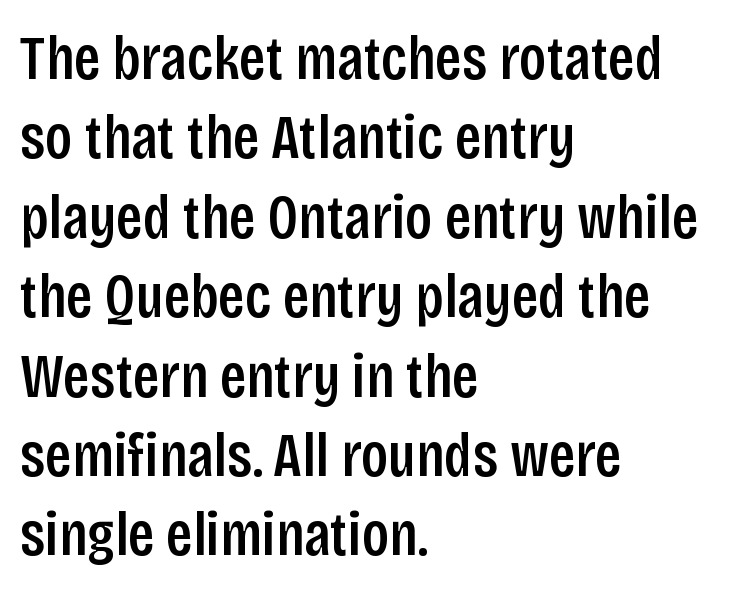
The image shows 63 px semibold, condensed sans-serif type, upright; set left-aligned, normal line spacing (1.26x), normal letter spacing, not underlined; low stroke contrast and a large x-height.
